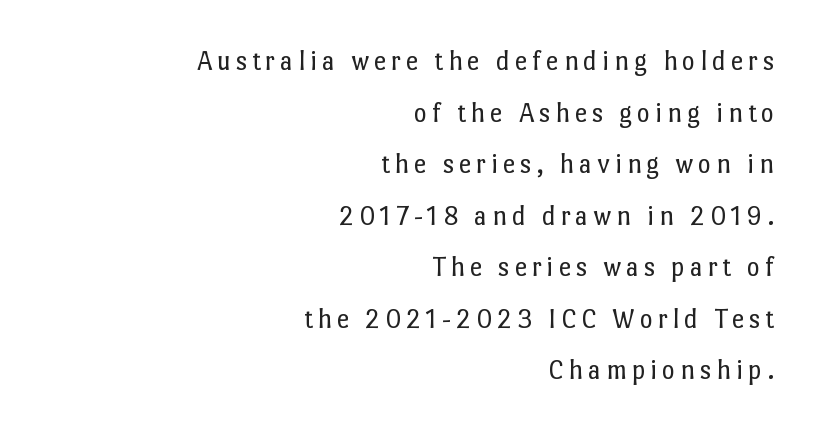
Notice how the stems are strictly vertical — no italics here. This sample has the flowing, uneven cadence of proportional lettering. The letterforms sit at book weight or below. The lines are quadded right. Lines of text with bare space underneath.
